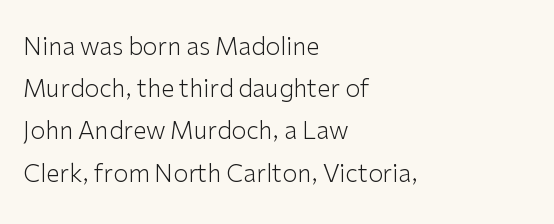
{"italic": "no", "bold": "no", "underline": "no", "align": "left", "line_spacing_ratio": 1.76, "letter_spacing": "normal", "letter_spacing_em": 0.0, "glyph_px": 24}
